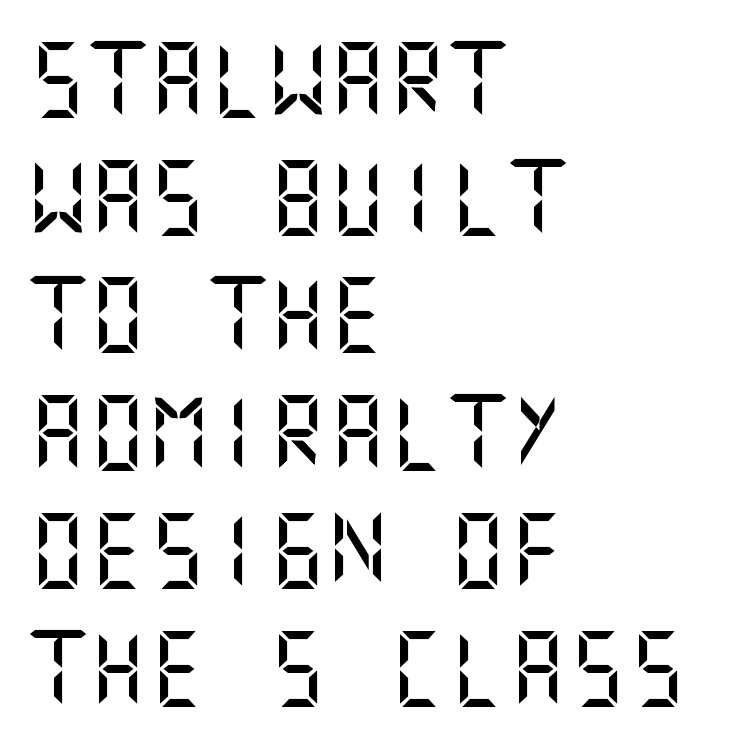
How would I describe the line gaps? Plain and ordinary. The lines are quadded left. Ascenders rise straight up at ninety degrees. Default kerning and tracking; the words read as compact shapes.
